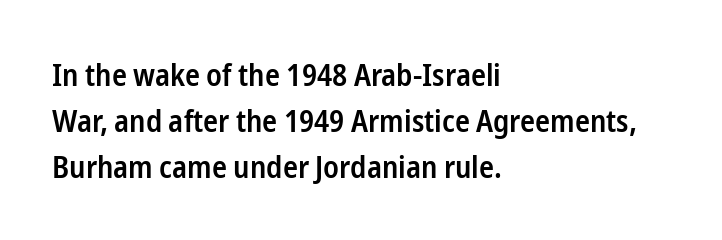
The image shows 31 px semibold, condensed sans-serif type, upright; set left-aligned, normal line spacing (1.48x), normal letter spacing, not underlined; low stroke contrast and a medium x-height.
